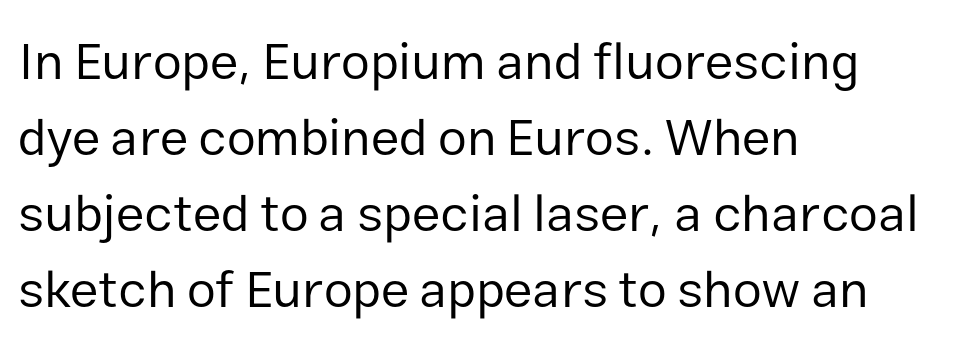
This sample is left-justified, so line endings fall wherever the words run out. When letters stand straight like this, we call the style roman or upright. Baseline-to-baseline distance is the conventional proportion of letter height. Stroke mass is kept to a normal reading level or below.
